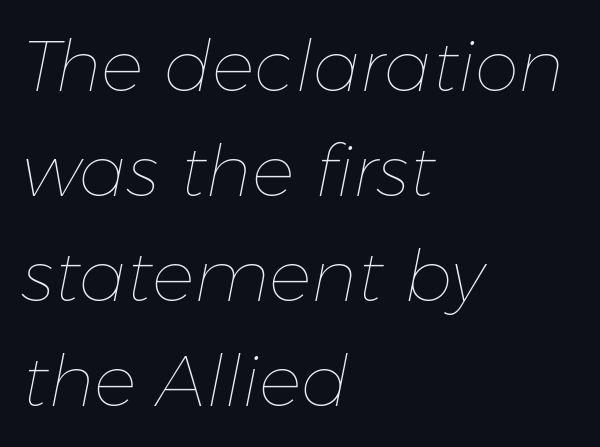
{"italic": "yes", "lean": "right", "slant_degrees": 11, "bold": "no", "weight": "thin", "width": "normal", "stroke_contrast": "low", "x_height": "medium", "monospaced": "no", "underline": "no", "align": "left", "line_spacing": "normal", "line_spacing_ratio": 1.48, "letter_spacing": "normal", "letter_spacing_em": 0.0, "glyph_px": 71}
